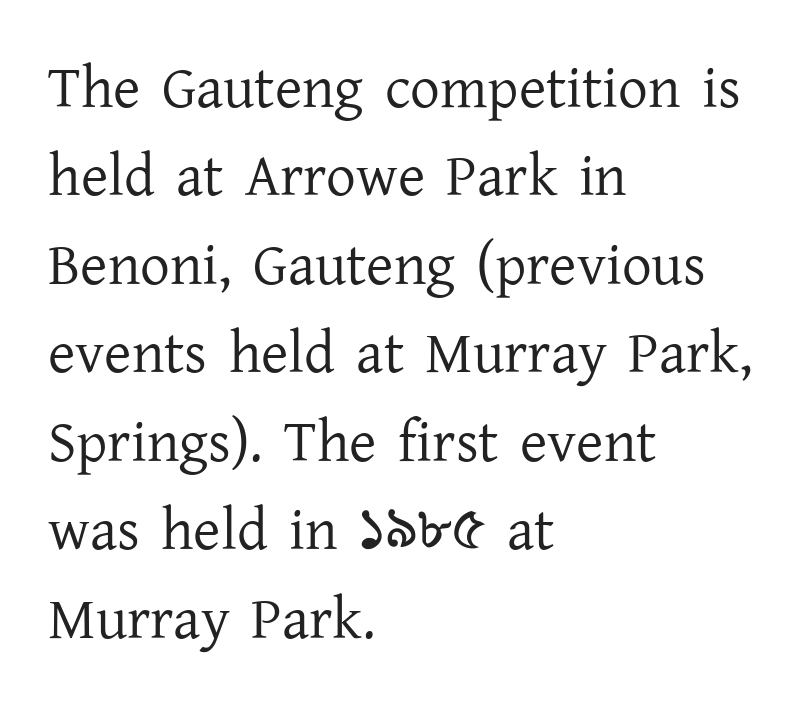
Q: Is the text bold? A: No.
Q: Is the text italic (slanted)? A: No, it is upright.
Q: Is the typeface a serif or a sans-serif typeface? A: Serif.
Q: Is the text underlined? A: No.
Q: How is the paragraph aligned? A: Left-aligned.
Q: Is the spacing between letters normal or unusually wide? A: Normal.
Q: Is the spacing between lines tight, normal or loose? A: Normal.
Q: Width (condensed, normal, or wide)? A: Normal.
Q: Stroke contrast? A: Low.
Q: x-height? A: Medium.
Q: Monospaced? A: No.
